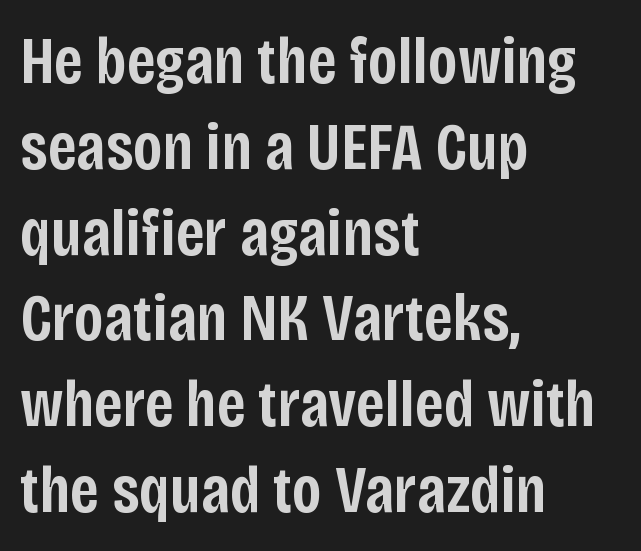
The tracking reads as untouched default to a designer's eye. The face used here is a semibold: visibly heavier than regular, lighter than bold. Nobody drew a line under any word here. Posture: straight, roman, zero tilt. A student would call this left alignment; a typographer would say flush left, rag right. Each letter's strokes conclude bluntly, with no projecting serifs.
